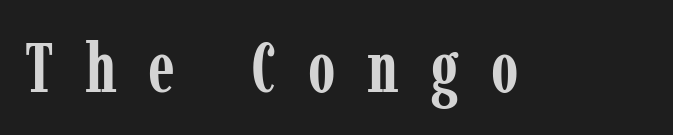
How are the letters spaced? Widely, with obvious added tracking. Proportional: the letters do not fall into vertical columns. Observe the serifs anchoring each vertical stroke in this sample. Rendered with straight, roman letterforms.
